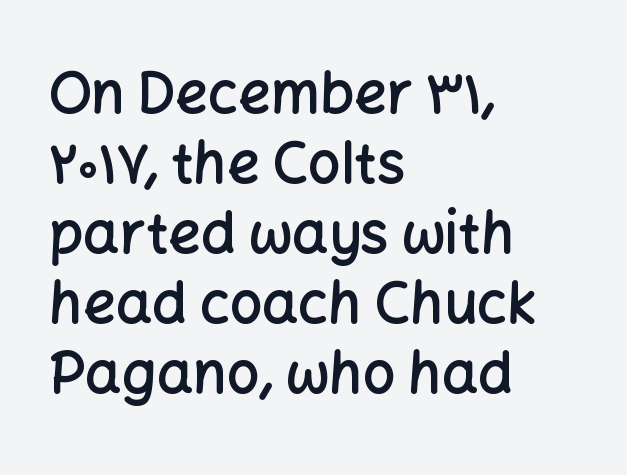
A typesetter would mark this as roman, not italic. On the weight axis this lands at semibold, roughly 600. Where is the straight margin? On the left. The letterforms sit shoulder to shoulder at normal distance.
